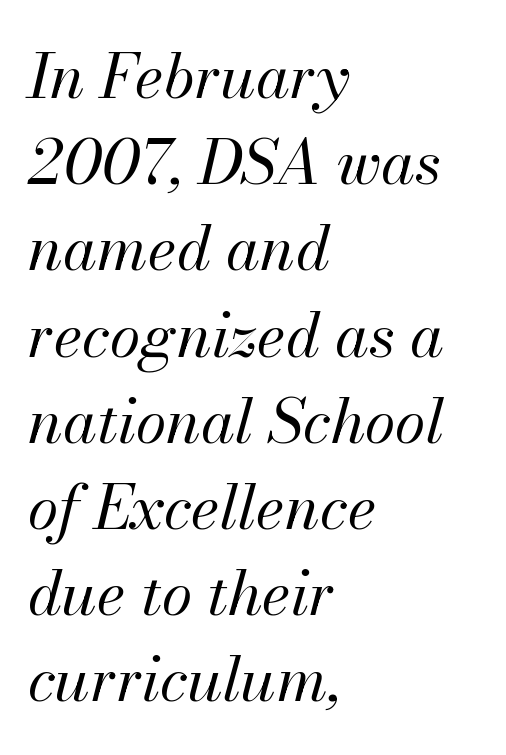
Students, note that the glyphs here touch the page at normal intervals. Character widths vary here, with narrow letters taking less room than wide ones. Compared with typical paragraphs, the rows here are spaced about the same. The rendering anchors every line to the left-hand side. The weight tops out at a normal text grade. Style check: oblique.
